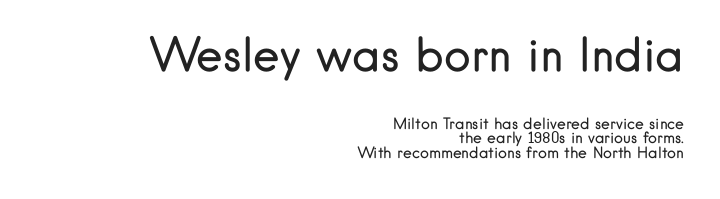
The image shows 45 px regular-weight sans-serif type, upright; set right-aligned, tight line spacing (0.99x), normal letter spacing, not underlined; the first (top) block is 3.0x larger; low stroke contrast and a small x-height.
